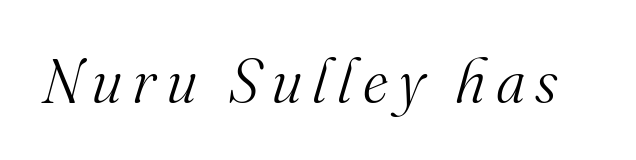
Is the type heavy? It reads as light-to-regular instead. The lettering tilts uniformly, giving the passage an italic look. The rendering uses natural spacing where letterforms have individual widths. Plain, unruled lines of type.
